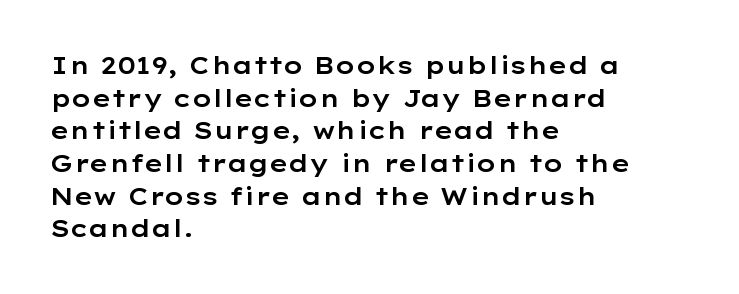
The vertical gap from one line to the next is medium. The rendering keeps characters at their native spacing. The axis of the letterforms is exactly vertical. Bare-footed words on every line. In CSS terms this would be text-align: left.
